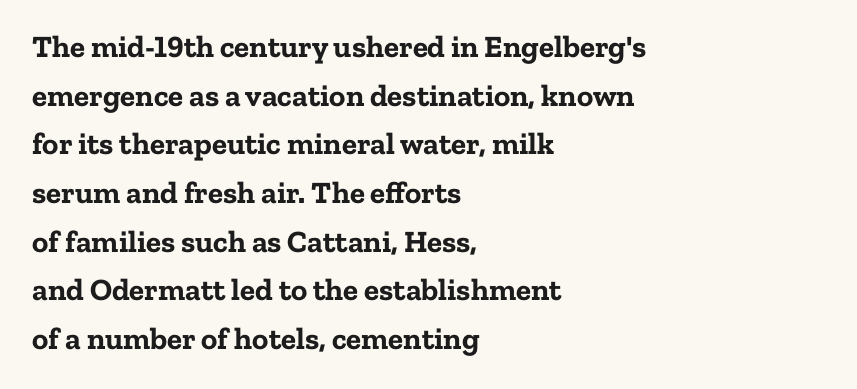
This sample keeps an unexceptional amount of space between lines. Compared with an ordinary text face, these strokes are far heavier — a full bold. Type style note: has serifs. A bare baseline throughout the passage. The letters advance in unequal steps, a hallmark of proportional type.
